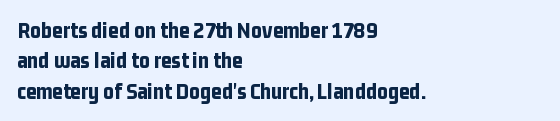
Q: Is the text bold? A: Yes.
Q: Is the text italic (slanted)? A: No, it is upright.
Q: Is the text underlined? A: No.
Q: How is the paragraph aligned? A: Left-aligned.
Q: Is the spacing between letters normal or unusually wide? A: Normal.
Q: Is the spacing between lines tight, normal or loose? A: Normal.
